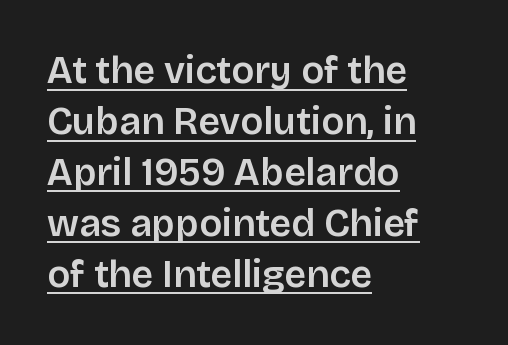
Q: Is the text italic (slanted)? A: No, it is upright.
Q: Is the typeface a serif or a sans-serif typeface? A: Sans-serif.
Q: Is the text underlined? A: Yes.
Q: How is the paragraph aligned? A: Left-aligned.
Q: Is the spacing between letters normal or unusually wide? A: Normal.
Q: Is the spacing between lines tight, normal or loose? A: Normal.
Q: Width (condensed, normal, or wide)? A: Normal.
Q: Stroke contrast? A: Low.
Q: x-height? A: Large.
Q: Monospaced? A: No.
